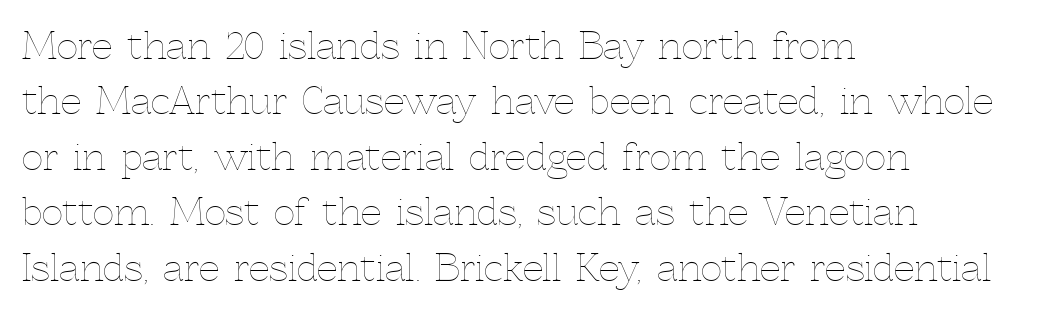
The image shows 37 px thin type, upright; set left-aligned, normal line spacing (1.5x), normal letter spacing, not underlined; a medium x-height.
